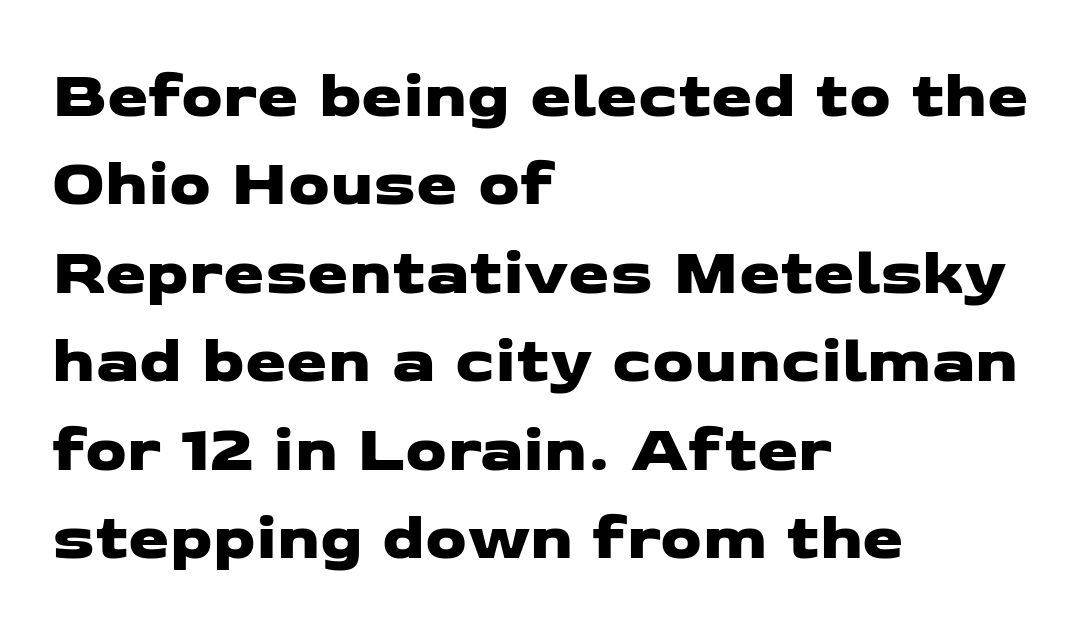
The passage shown is not underscored anywhere. Looks like regular typesetting: each glyph gets only the width it needs. What's the leading like? Ordinary, nothing unusual. Short and long lines alike share a common starting point at left. Are there feet on the stems? There aren't — it's a sans. No extra tracking has been applied to these lines.
